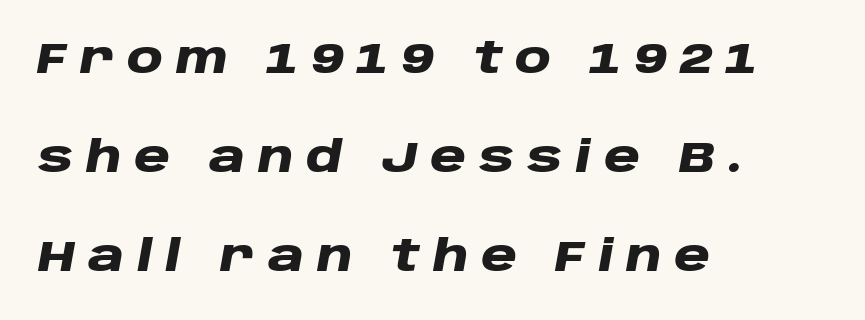
Q: Is the text bold? A: Yes.
Q: Is the text italic (slanted)? A: Yes, it leans right by about 10 degrees.
Q: Is the text underlined? A: No.
Q: How is the paragraph aligned? A: Left-aligned.
Q: Is the spacing between letters normal or unusually wide? A: Unusually wide.
Q: Is the spacing between lines tight, normal or loose? A: Loose.
Q: Width (condensed, normal, or wide)? A: Wide.
Q: Stroke contrast? A: Low.
Q: x-height? A: Large.
Q: Monospaced? A: No.
